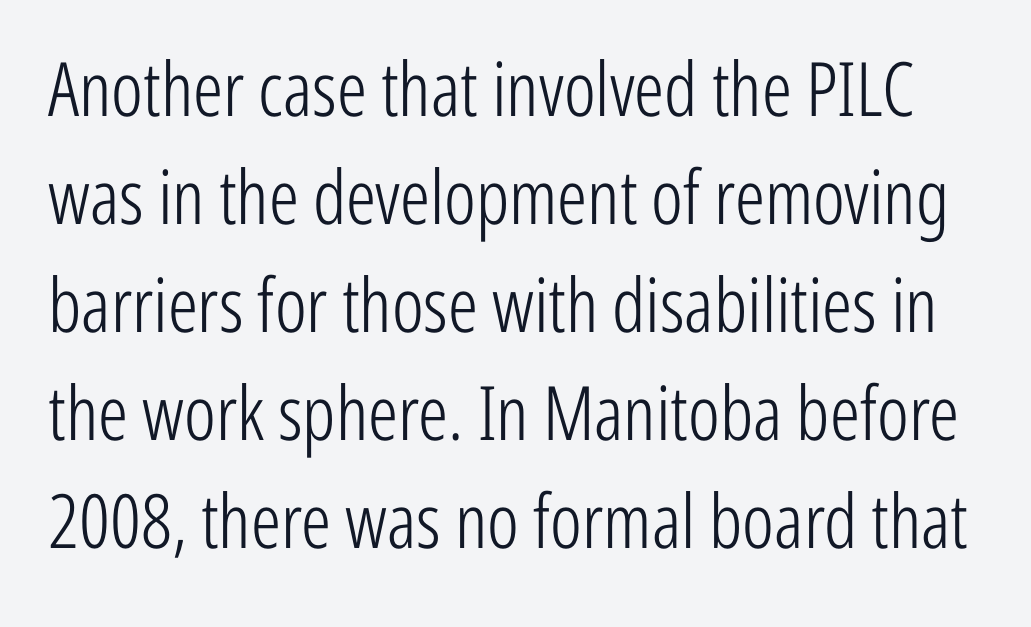
Is the type heavy? It reads as light-to-regular instead. This sample has the flowing, uneven cadence of proportional lettering. Leading: standard. Plain, unruled lines of type. Type style note: lacks serifs.
